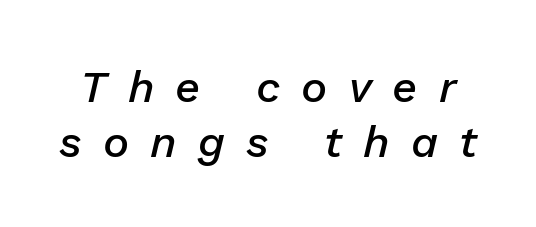
{"italic": "yes", "lean": "right", "slant_degrees": 13, "bold": "semi", "weight": "semibold", "width": "normal", "stroke_contrast": "low", "x_height": "medium", "monospaced": "no", "underline": "no", "line_spacing": "normal", "line_spacing_ratio": 1.26, "letter_spacing": "wide", "letter_spacing_em": 0.48, "glyph_px": 44}
